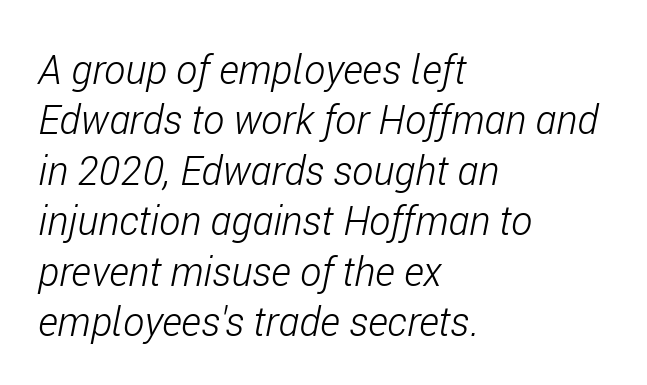
Visually the block forms a straight wall on the left and a jagged coastline on the right. This sample has the flowing, uneven cadence of proportional lettering. One glance says typical: line gaps are just what's usual. Emphasis-style slanted type is in use.
